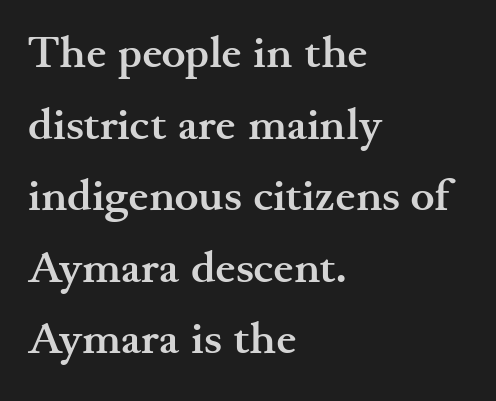
The image shows 45 px semibold, wide serif type, upright; set left-aligned, normal line spacing (1.59x), normal letter spacing, not underlined; medium stroke contrast and a small x-height.
